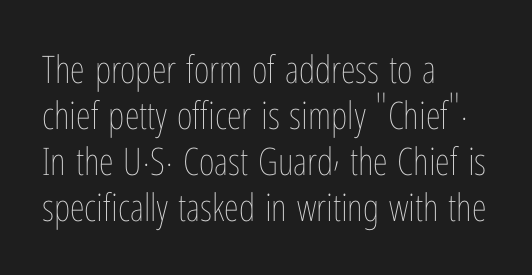
The image shows 38 px thin, condensed type, upright; set left-aligned, line spacing 1.21x, normal letter spacing, not underlined; low stroke contrast and a medium x-height.
